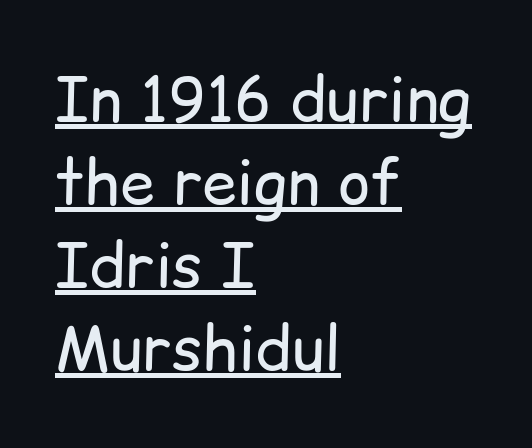
The image shows 62 px regular-weight sans-serif type, upright; set left-aligned, normal line spacing (1.34x), normal letter spacing, underlined; low stroke contrast and a medium x-height.
